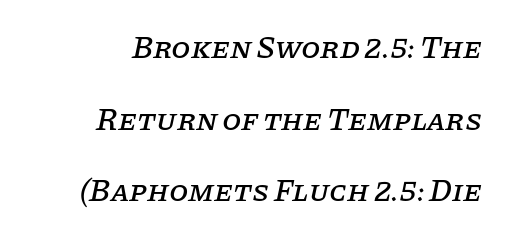
If you drew a line through each stem, it would be angled. There is no visible air inserted between adjacent glyphs. Leftover space on each line is placed entirely before the opening word. This rendering features lettering with no underline. Note the varied advance widths — an 'i' is clearly narrower than an 'm'. In terms of leading, this rendering errs on the spacious side.
